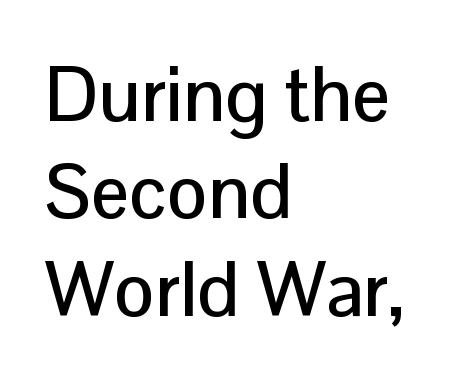
{"serif": "no", "italic": "no", "width": "normal", "stroke_contrast": "low", "x_height": "medium", "monospaced": "no", "underline": "no", "align": "left", "line_spacing": "normal", "line_spacing_ratio": 1.28, "letter_spacing": "normal", "letter_spacing_em": 0.0, "glyph_px": 76}
